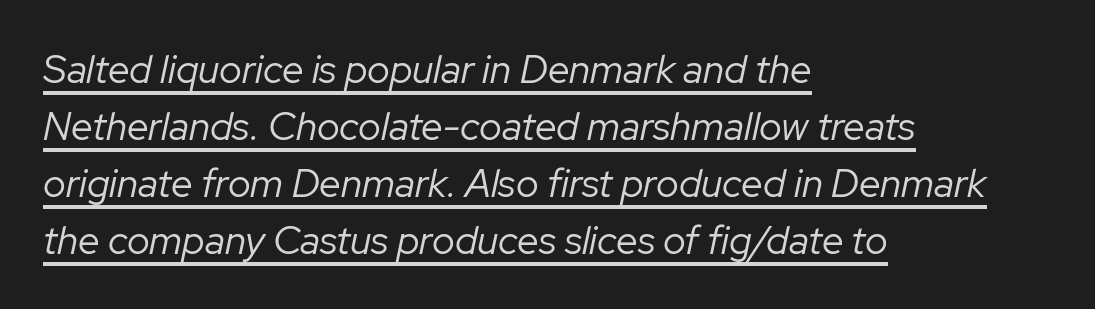
{"italic": "yes", "lean": "right", "slant_degrees": 12, "bold": "no", "weight": "regular", "width": "normal", "stroke_contrast": "low", "x_height": "medium", "monospaced": "no", "underline": "yes", "align": "left", "line_spacing": "normal", "line_spacing_ratio": 1.46, "letter_spacing": "normal", "letter_spacing_em": 0.0, "glyph_px": 39}
